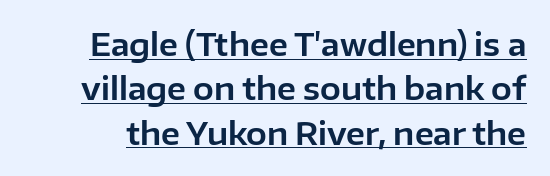
Q: Is the text italic (slanted)? A: No, it is upright.
Q: Is the typeface a serif or a sans-serif typeface? A: Sans-serif.
Q: Is the text underlined? A: Yes.
Q: Is the spacing between letters normal or unusually wide? A: Normal.
Q: Is the spacing between lines tight, normal or loose? A: Normal.
Q: Width (condensed, normal, or wide)? A: Normal.
Q: Stroke contrast? A: Low.
Q: x-height? A: Medium.
Q: Monospaced? A: No.
